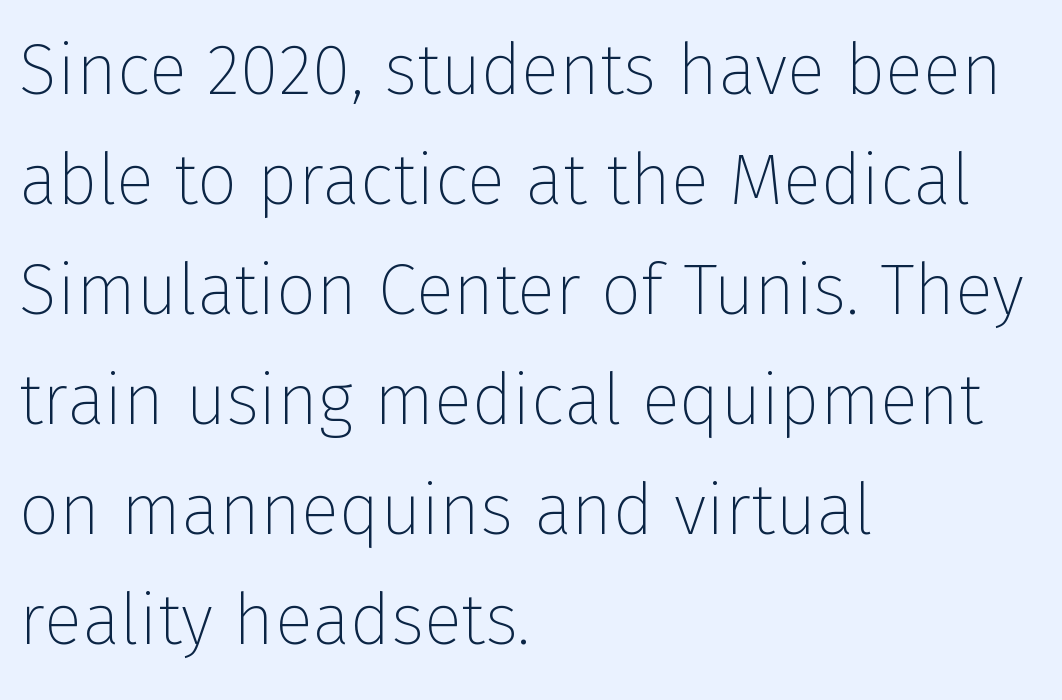
{"serif": "no", "italic": "no", "bold": "no", "weight": "thin", "width": "normal", "stroke_contrast": "low", "x_height": "medium", "monospaced": "no", "underline": "no", "align": "left", "line_spacing": "normal", "line_spacing_ratio": 1.55, "letter_spacing": "normal", "letter_spacing_em": 0.0, "glyph_px": 71}
